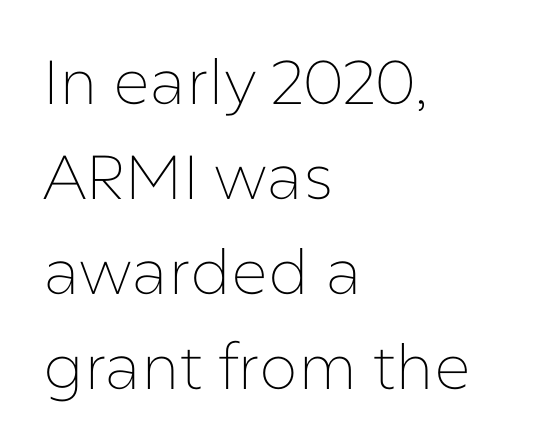
The image shows 62 px thin sans-serif type, upright; set left-aligned, normal line spacing (1.53x), normal letter spacing, not underlined; low stroke contrast and a medium x-height.
